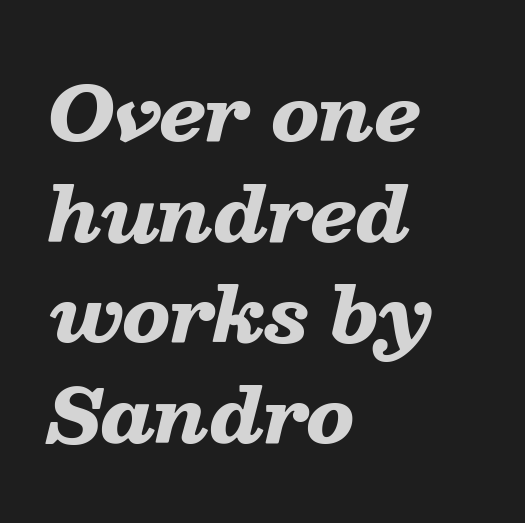
The image shows 74 px heavy, wide type, italic (leaning right); set left-aligned, normal line spacing (1.36x), normal letter spacing, not underlined; low stroke contrast and a medium x-height.
